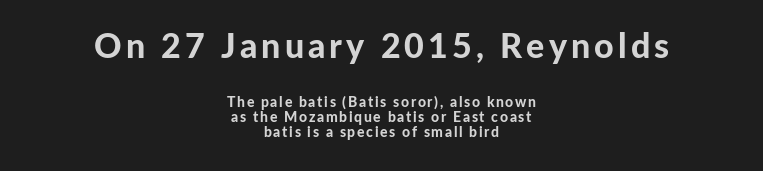
The image shows 34 px bold sans-serif type, upright; set centered, tight line spacing (1.1x), not underlined; the first (top) block is 2.43x larger; low stroke contrast and a medium x-height.
